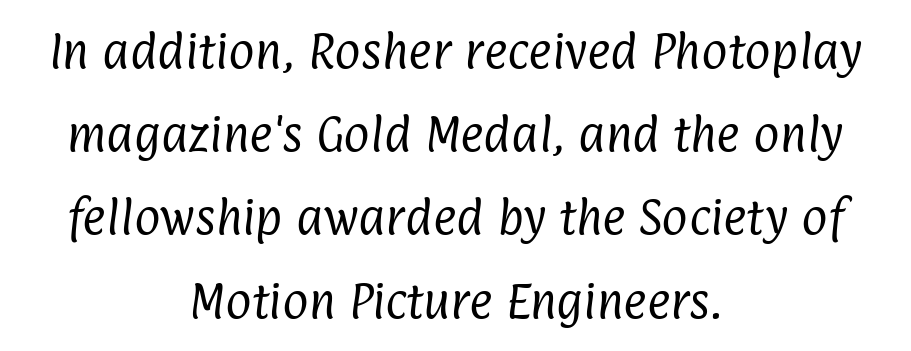
Q: Is the text bold? A: No.
Q: Is the typeface a serif or a sans-serif typeface? A: Sans-serif.
Q: Is the text underlined? A: No.
Q: How is the paragraph aligned? A: Centered.
Q: Is the spacing between letters normal or unusually wide? A: Normal.
Q: Is the spacing between lines tight, normal or loose? A: Loose.
Q: Width (condensed, normal, or wide)? A: Condensed.
Q: Stroke contrast? A: Low.
Q: x-height? A: Medium.
Q: Monospaced? A: No.
